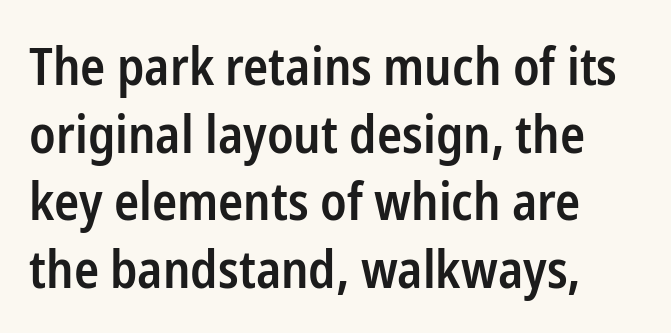
{"serif": "no", "italic": "no", "bold": "semi", "weight": "semibold", "width": "condensed", "stroke_contrast": "low", "x_height": "medium", "monospaced": "no", "underline": "no", "align": "left", "line_spacing": "normal", "line_spacing_ratio": 1.3, "letter_spacing": "normal", "letter_spacing_em": 0.0, "glyph_px": 52}
